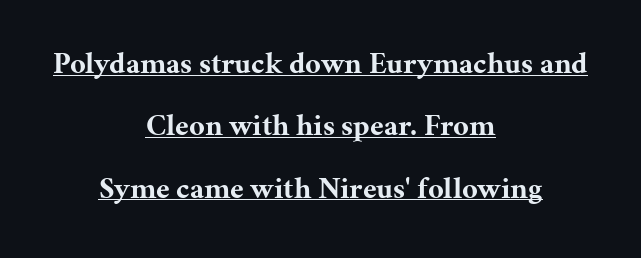
The image shows 30 px bold serif type, upright; set centered, loose line spacing (2.08x), normal letter spacing, underlined; medium stroke contrast and a medium x-height.
